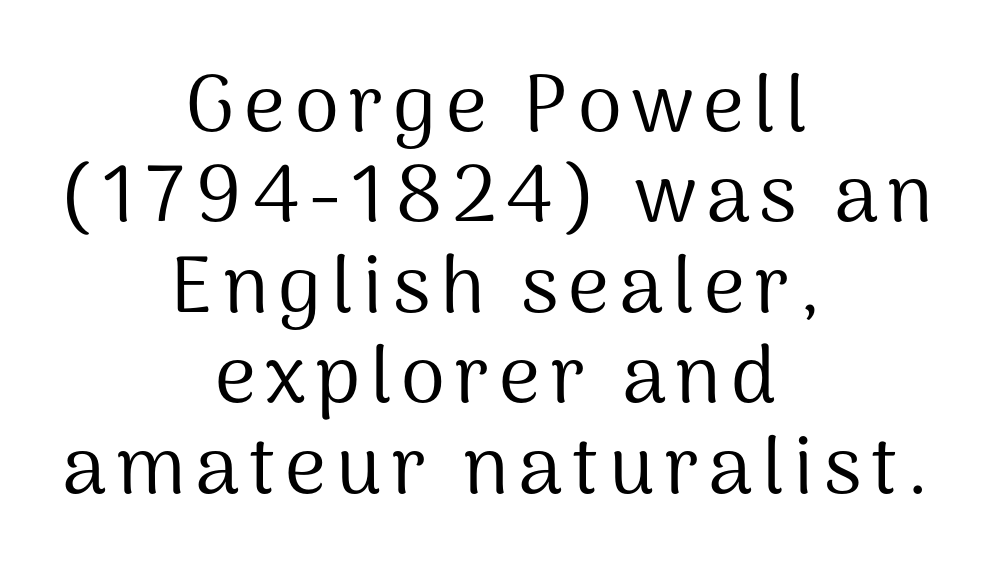
The image shows 80 px regular-weight sans-serif type, upright; set centered, tight line spacing (1.13x), not underlined; medium stroke contrast and a medium x-height.
